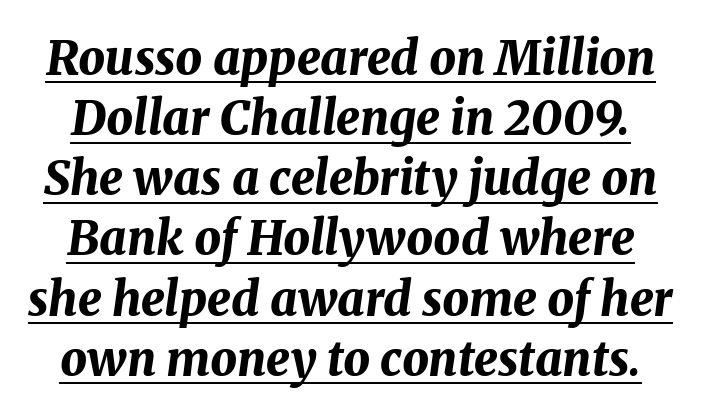
The image shows 47 px bold type, italic (leaning right); set normal line spacing (1.28x), normal letter spacing, underlined; medium stroke contrast and a medium x-height.
